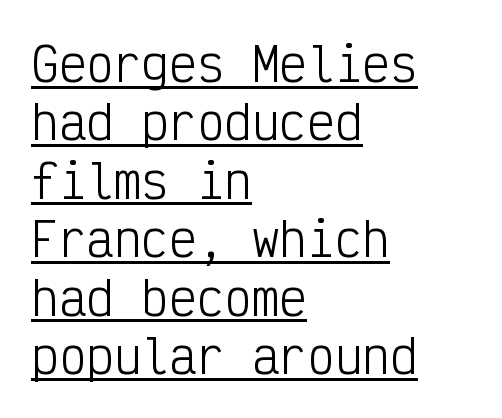
Look at the tracking — it's just the regular setting, nothing added. This rendering features underlined lettering. The characters are drawn with everyday or finer stroke widths. Think of a typewriter: that constant character pitch is what you see here. The type family on display is of the sans-serif kind. Is the block centered? No — it sits flush against the left margin.
